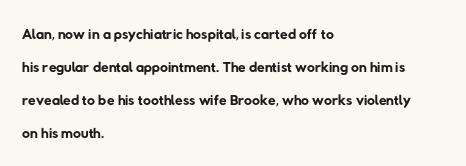
{"bold": "no", "underline": "no", "align": "left", "line_spacing": "normal", "line_spacing_ratio": 1.5, "letter_spacing": "normal", "letter_spacing_em": 0.0, "glyph_px": 22}
